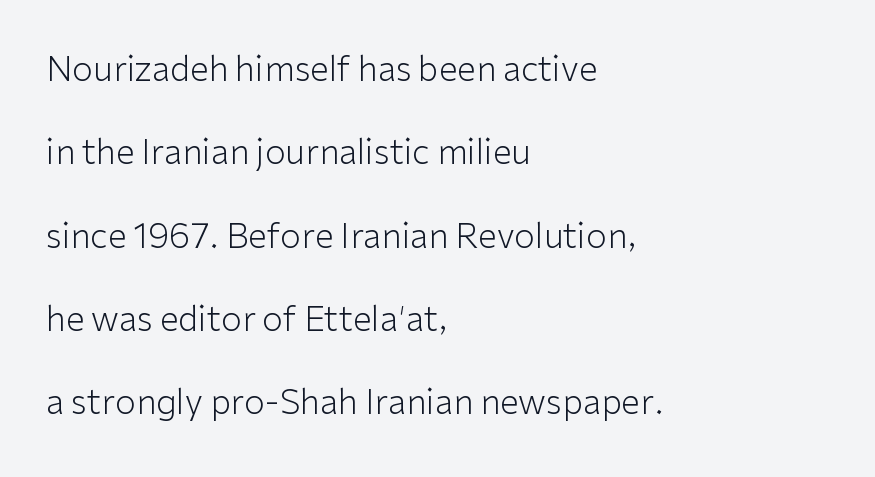
The image shows 34 px light sans-serif type, upright; set left-aligned, loose line spacing (2.45x), normal letter spacing, not underlined; low stroke contrast and a medium x-height.
